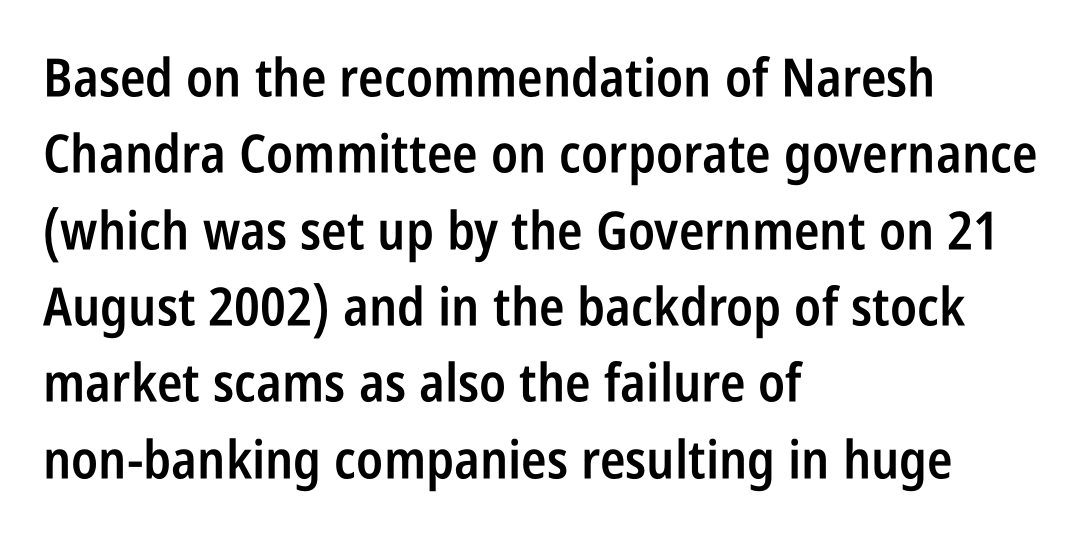
{"serif": "no", "italic": "no", "bold": "semi", "weight": "semibold", "width": "condensed", "stroke_contrast": "low", "x_height": "large", "monospaced": "no", "underline": "no", "align": "left", "line_spacing": "normal", "line_spacing_ratio": 1.44, "letter_spacing": "normal", "letter_spacing_em": 0.0, "glyph_px": 53}
